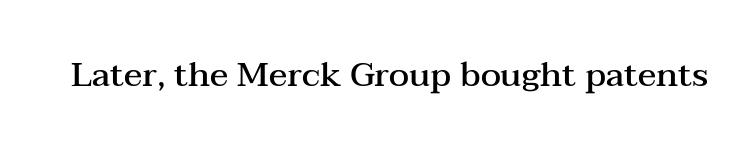
{"serif": "yes", "italic": "no", "bold": "semi", "weight": "semibold", "width": "wide", "stroke_contrast": "medium", "x_height": "medium", "monospaced": "no", "underline": "no", "letter_spacing": "normal", "letter_spacing_em": 0.0, "glyph_px": 34}
